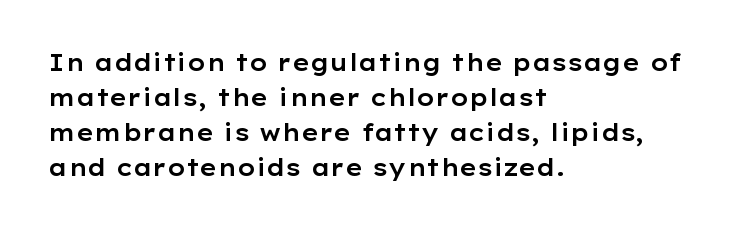
{"italic": "no", "underline": "no", "align": "left", "line_spacing": "normal", "line_spacing_ratio": 1.52, "letter_spacing": "normal", "letter_spacing_em": 0.0, "glyph_px": 23}
